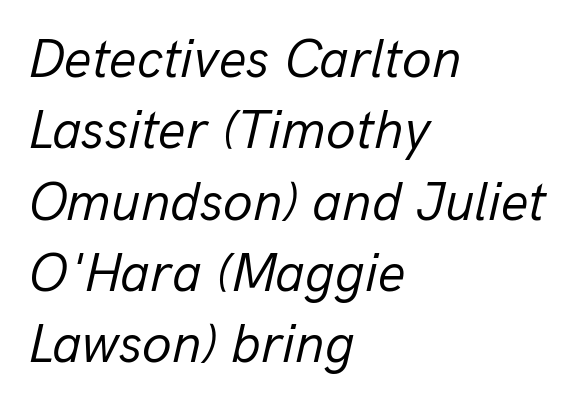
{"italic": "yes", "lean": "right", "slant_degrees": 13, "bold": "no", "weight": "regular", "width": "normal", "stroke_contrast": "low", "x_height": "medium", "monospaced": "no", "underline": "no", "align": "left", "line_spacing": "normal", "line_spacing_ratio": 1.32, "letter_spacing": "normal", "letter_spacing_em": 0.0, "glyph_px": 54}
